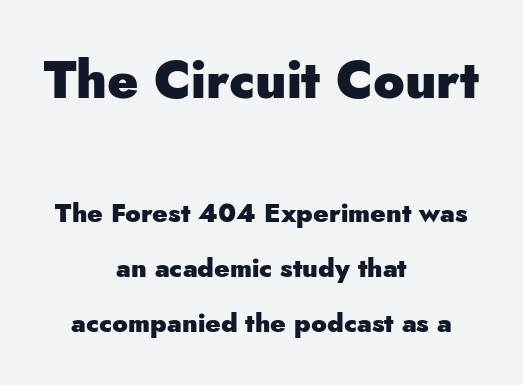
The image shows 52 px heavy sans-serif type, upright; set centered, loose line spacing (2.12x), normal letter spacing, not underlined; the first (top) block is 2.0x larger; low stroke contrast and a small x-height.
